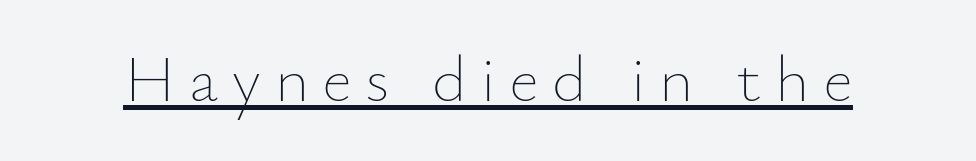
In terms of letterspacing, this is a distinctly airy, spread setting. These glyphs show unthickened strokes, regular width or finer. A typesetter would call this proportional, since set widths differ per character. In designer terms, the underline attribute is active on this setting.
